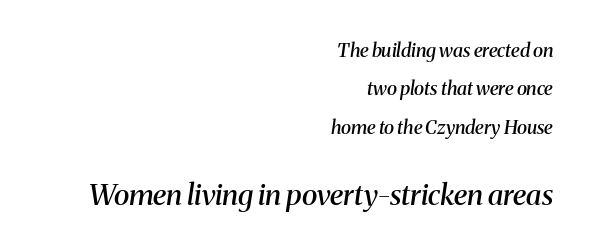
The image shows 29 px semibold serif type, italic (leaning right); set right-aligned, loose line spacing (2.02x), normal letter spacing, not underlined; the second (bottom) block is 1.53x larger; medium stroke contrast and a medium x-height.
